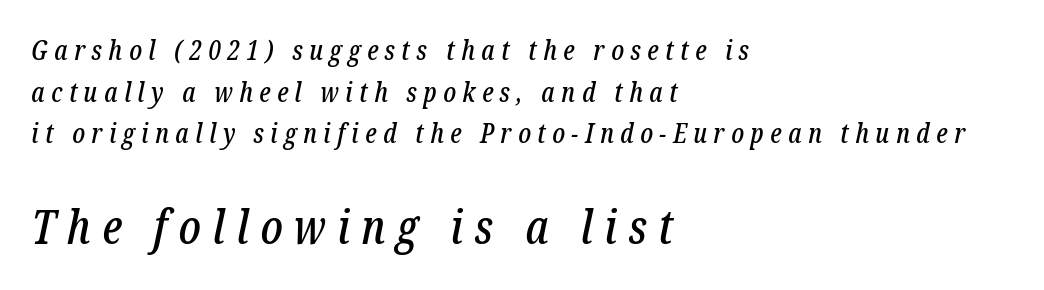
Q: Is the text italic (slanted)? A: Yes, it leans right by about 12 degrees.
Q: Is the typeface a serif or a sans-serif typeface? A: Serif.
Q: Is the text underlined? A: No.
Q: How is the paragraph aligned? A: Left-aligned.
Q: Is the spacing between letters normal or unusually wide? A: Unusually wide.
Q: Is the spacing between lines tight, normal or loose? A: Normal.
Q: Which block of text is set in a larger size, the first (top) or the second (bottom)? A: The second (bottom) one.
Q: Width (condensed, normal, or wide)? A: Condensed.
Q: Stroke contrast? A: Low.
Q: x-height? A: Medium.
Q: Monospaced? A: No.
